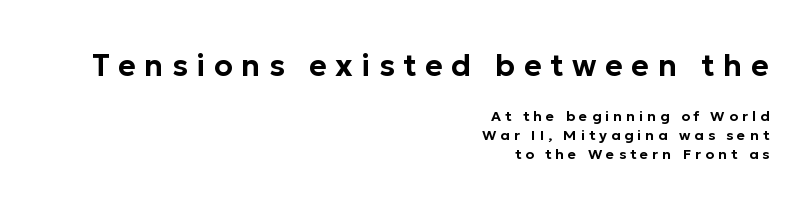
Large over small — that's the arrangement of the two blocks here. Regarding leading, the lines here are spaced in the standard way. A typesetter would label this face a sans. You could not count columns in this text — the font is proportionally spaced. Glyph-to-glyph distance is far greater than everyday printed text. Posture: straight, roman, zero tilt.
